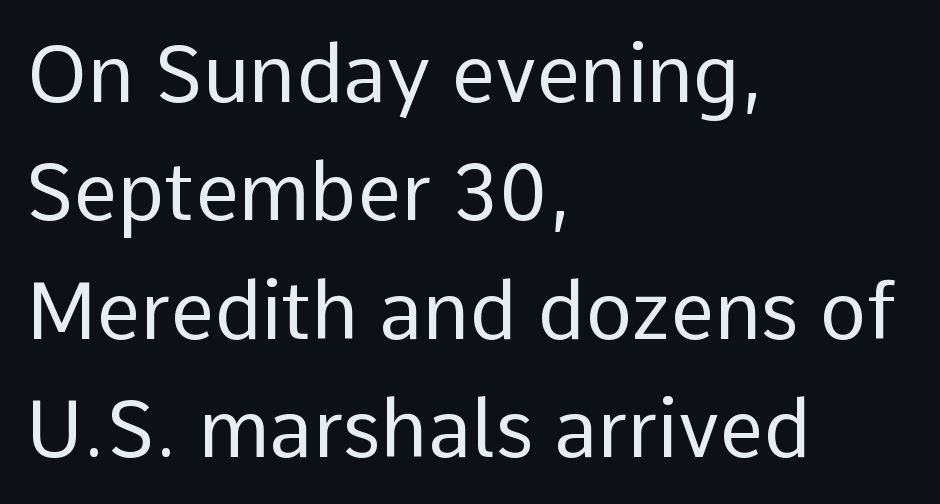
{"serif": "no", "italic": "no", "bold": "no", "weight": "regular", "width": "normal", "stroke_contrast": "low", "x_height": "medium", "monospaced": "no", "underline": "no", "align": "left", "line_spacing": "normal", "line_spacing_ratio": 1.5, "letter_spacing": "normal", "letter_spacing_em": 0.0, "glyph_px": 79}
